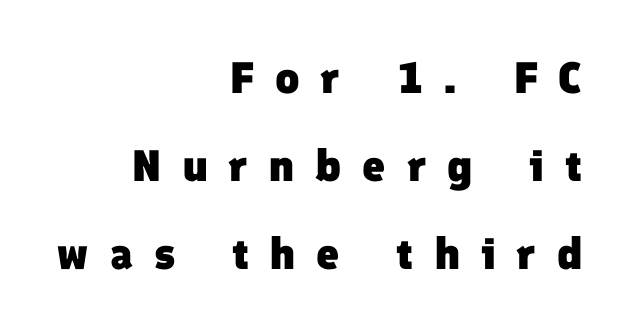
Q: Is the text bold? A: Yes.
Q: Is the typeface a serif or a sans-serif typeface? A: Sans-serif.
Q: Is the text underlined? A: No.
Q: How is the paragraph aligned? A: Right-aligned.
Q: Is the spacing between letters normal or unusually wide? A: Unusually wide.
Q: Is the spacing between lines tight, normal or loose? A: Loose.
Q: Width (condensed, normal, or wide)? A: Normal.
Q: Stroke contrast? A: Low.
Q: x-height? A: Medium.
Q: Monospaced? A: No.
